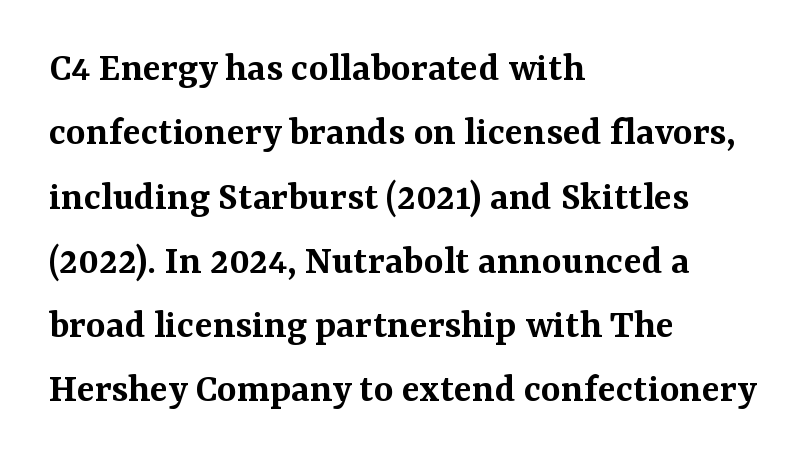
{"serif": "yes", "italic": "no", "bold": "semi", "weight": "semibold", "width": "normal", "stroke_contrast": "medium", "x_height": "medium", "monospaced": "no", "underline": "no", "align": "left", "line_spacing": "normal", "line_spacing_ratio": 1.53, "letter_spacing": "normal", "letter_spacing_em": 0.0, "glyph_px": 42}
